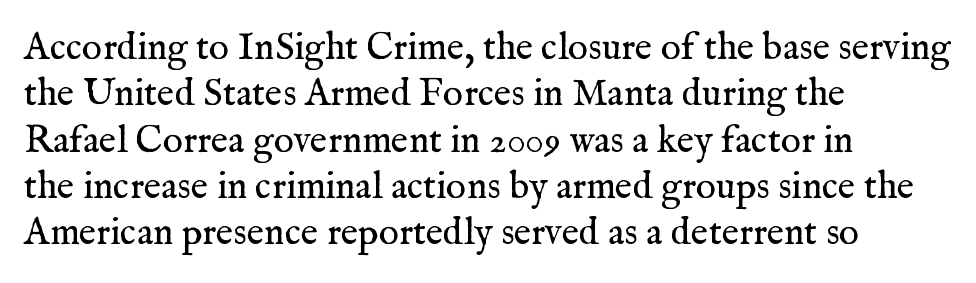
The image shows 38 px regular-weight serif type, upright; set left-aligned, line spacing 1.22x, normal letter spacing, not underlined; medium stroke contrast and a medium x-height.
